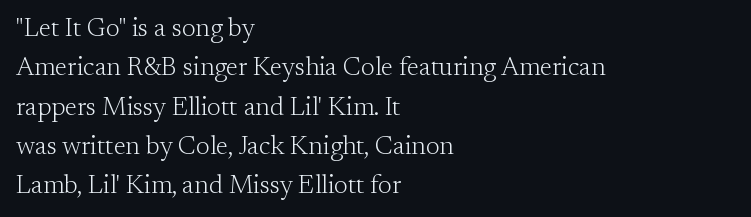
The image shows 26 px text type, upright; set left-aligned, normal line spacing (1.51x), normal letter spacing, not underlined.
